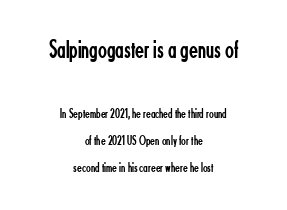
The image shows 26 px text type, upright; set centered, loose line spacing (1.93x), normal letter spacing, not underlined; the first (top) block is 1.86x larger.
